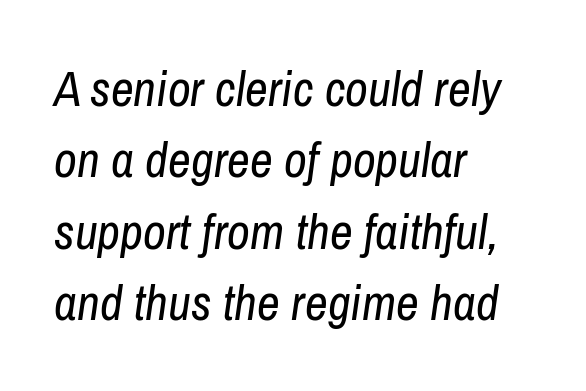
The image shows 50 px regular-weight, condensed type, italic (leaning right); set left-aligned, normal line spacing (1.43x), normal letter spacing, not underlined; low stroke contrast and a medium x-height.
